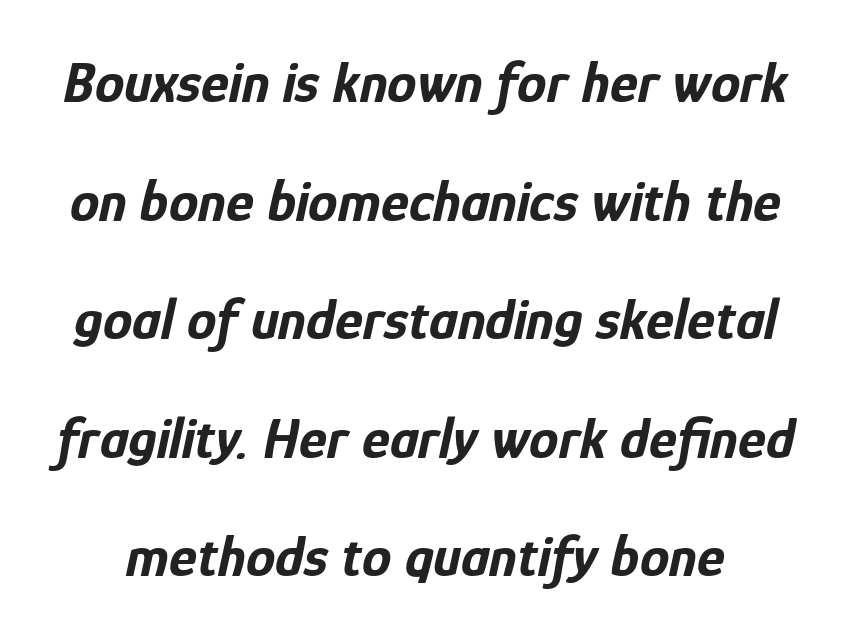
Q: Is the text bold? A: Yes.
Q: Is the text italic (slanted)? A: Yes, it leans right by about 12 degrees.
Q: Is the text underlined? A: No.
Q: Is the spacing between letters normal or unusually wide? A: Normal.
Q: Is the spacing between lines tight, normal or loose? A: Loose.
Q: Width (condensed, normal, or wide)? A: Condensed.
Q: Stroke contrast? A: Low.
Q: x-height? A: Medium.
Q: Monospaced? A: No.
